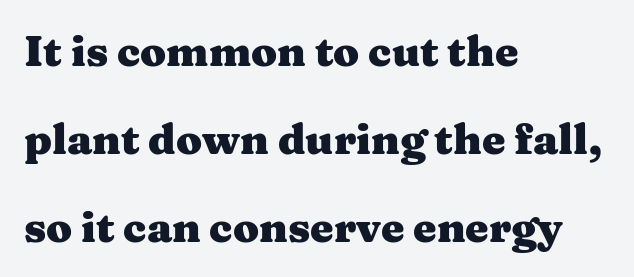
The image shows 42 px heavy, wide serif type, upright; set left-aligned, loose line spacing (2.09x), normal letter spacing, not underlined; medium stroke contrast and a medium x-height.
